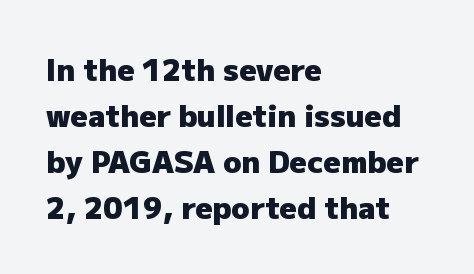
You'd pick this weight for a headline — it's a proper bold. The tracking reads as untouched default to a designer's eye. Each letter's strokes conclude bluntly, with no projecting serifs. Letters rest on an invisible, unmarked baseline. Rendered with straight, roman letterforms. Compared with typical paragraphs, the rows here are spaced about the same.
